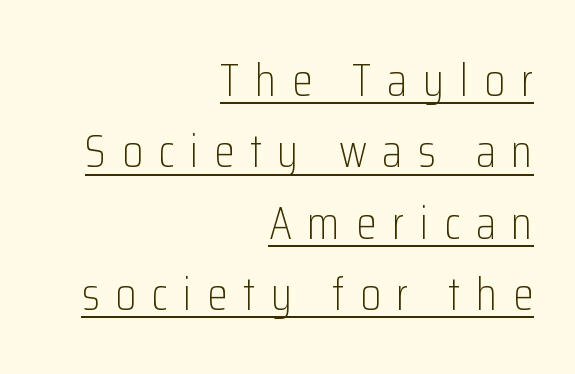
Q: Is the text bold? A: No.
Q: Is the text italic (slanted)? A: No, it is upright.
Q: Is the typeface a serif or a sans-serif typeface? A: Sans-serif.
Q: Is the text underlined? A: Yes.
Q: How is the paragraph aligned? A: Right-aligned.
Q: Is the spacing between letters normal or unusually wide? A: Unusually wide.
Q: Is the spacing between lines tight, normal or loose? A: Normal.
Q: Width (condensed, normal, or wide)? A: Condensed.
Q: Stroke contrast? A: Low.
Q: x-height? A: Medium.
Q: Monospaced? A: No.
